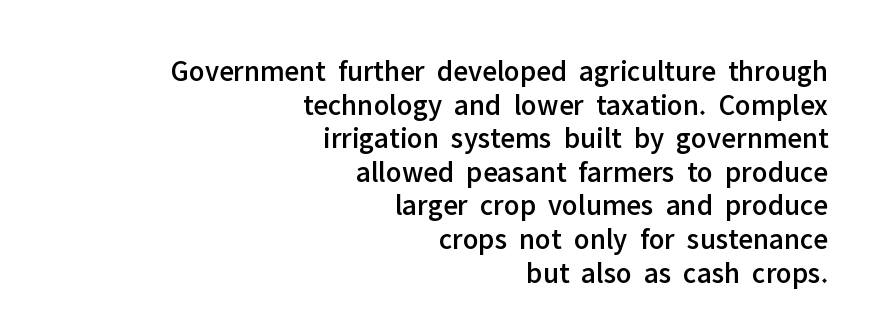
The image shows 30 px sans-serif type, upright; set right-aligned, tight line spacing (1.12x), normal letter spacing, not underlined; low stroke contrast and a medium x-height.
